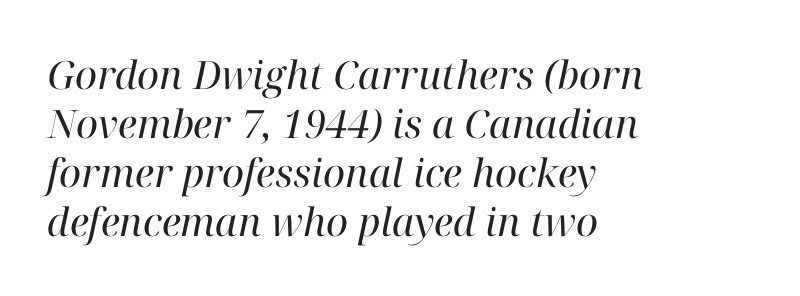
{"serif": "yes", "italic": "yes", "lean": "right", "slant_degrees": 12, "bold": "no", "weight": "regular", "width": "normal", "stroke_contrast": "high", "x_height": "medium", "monospaced": "no", "underline": "no", "align": "left", "line_spacing": "normal", "line_spacing_ratio": 1.26, "letter_spacing": "normal", "letter_spacing_em": 0.0, "glyph_px": 39}
